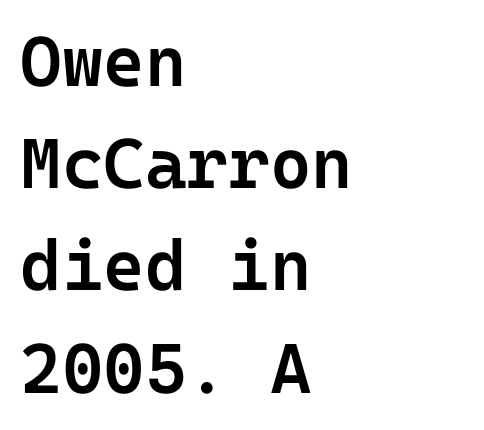
The image shows 71 px semibold sans-serif type, upright; set left-aligned, normal line spacing (1.44x), normal letter spacing, not underlined; low stroke contrast and a medium x-height.
